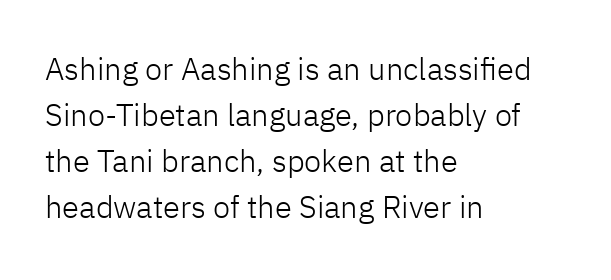
The letterforms sit at book weight or below. This rendering leaves character spacing at its baseline value. You can tell it's not italic because the verticals are truly vertical. The rows are spaced the way most documents space them.
